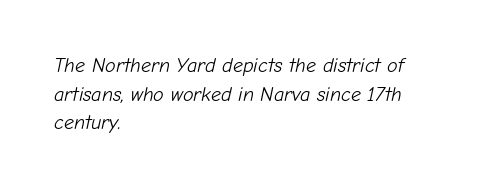
Each new line begins a customary step beneath the previous one. No chunkiness to these letters — they're not bold. Unmarked baselines from the first word to the last. Is the letter spacing exaggerated? No — it looks like the ordinary default.
